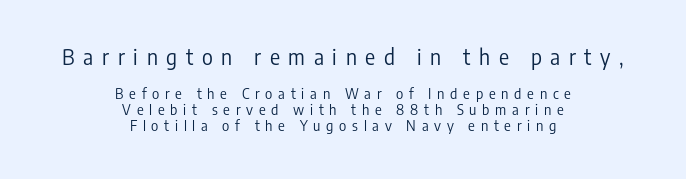
The image shows 21 px text type, upright; set centered, tight line spacing (1.15x), unusually wide letter spacing (+0.41 em), not underlined; the first (top) block is 1.5x larger.
